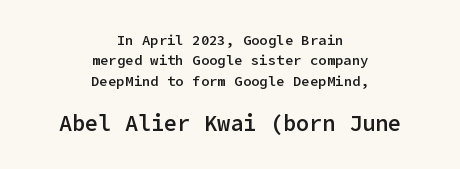
I'd describe the lettering as semibold — firm but not a full bold. Lines of text with bare space underneath. Casual observation: everything's sitting right in the middle. The rendering keeps characters at their native spacing.
